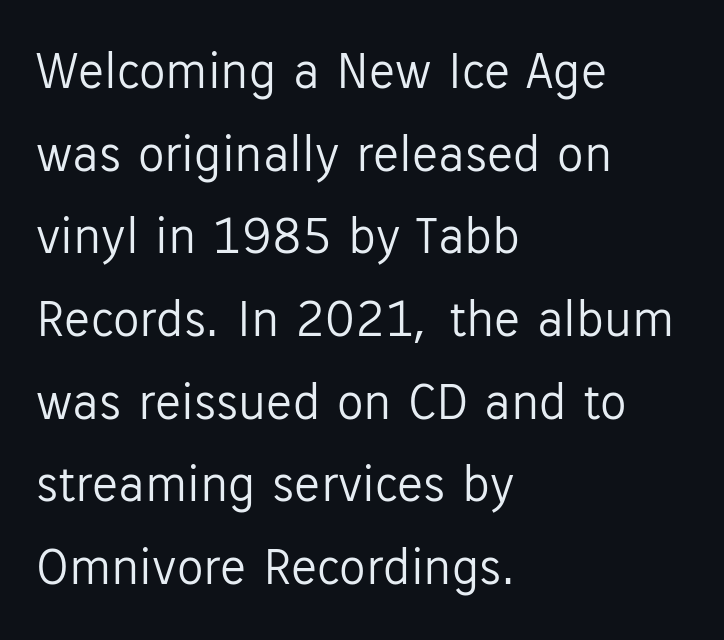
Q: Is the text bold? A: No.
Q: Is the text italic (slanted)? A: No, it is upright.
Q: Is the typeface a serif or a sans-serif typeface? A: Sans-serif.
Q: Is the text underlined? A: No.
Q: How is the paragraph aligned? A: Left-aligned.
Q: Is the spacing between letters normal or unusually wide? A: Normal.
Q: Is the spacing between lines tight, normal or loose? A: Normal.
Q: Width (condensed, normal, or wide)? A: Normal.
Q: Stroke contrast? A: Low.
Q: x-height? A: Medium.
Q: Monospaced? A: No.
